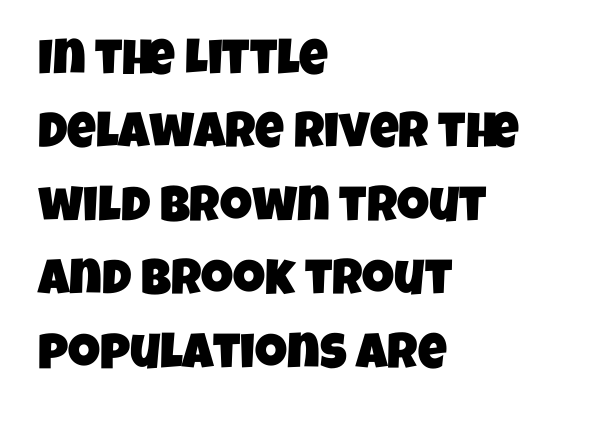
{"serif": "no", "width": "condensed", "stroke_contrast": "low", "x_height": "large", "monospaced": "no", "underline": "no", "align": "left", "line_spacing": "normal", "line_spacing_ratio": 1.47, "letter_spacing": "normal", "letter_spacing_em": 0.0, "glyph_px": 50}
